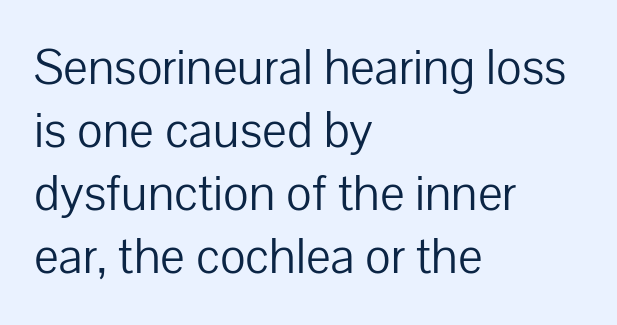
The ragged edge is on the right, which tells us the setting is flush left. The gap between lines stays unmarked. This sample uses plain, unmodified letter spacing. The rendering uses natural spacing where letterforms have individual widths.
